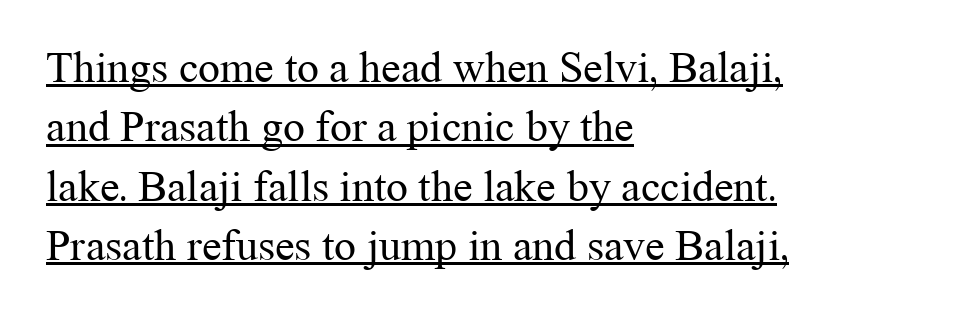
The image shows 44 px regular-weight serif type, upright; set left-aligned, normal line spacing (1.35x), normal letter spacing, underlined; medium stroke contrast and a medium x-height.
